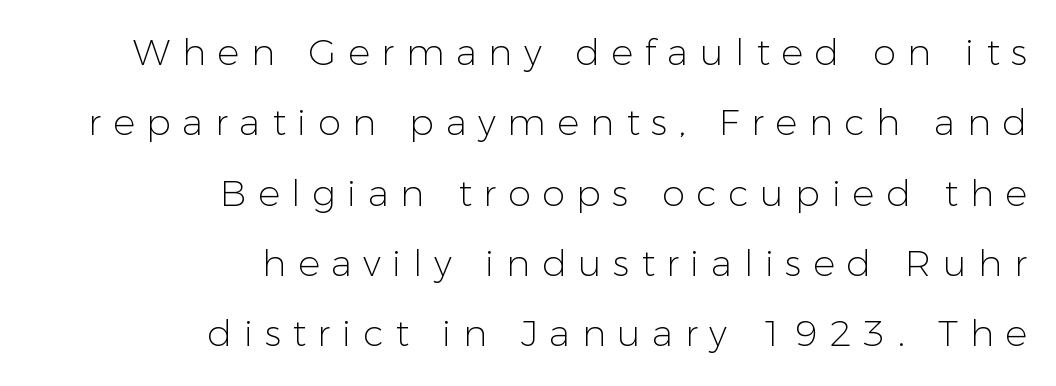
The characters display no serif detailing; their extremities are plain. The typesetter chose a ragged-left arrangement here. The face used here is proportionally spaced, like ordinary book or web type. Tracking value appears strongly positive — letters spread wide. You could fit nearly another row in the gap between these rows. The lettering stays uniformly vertical, giving the passage a roman look.
